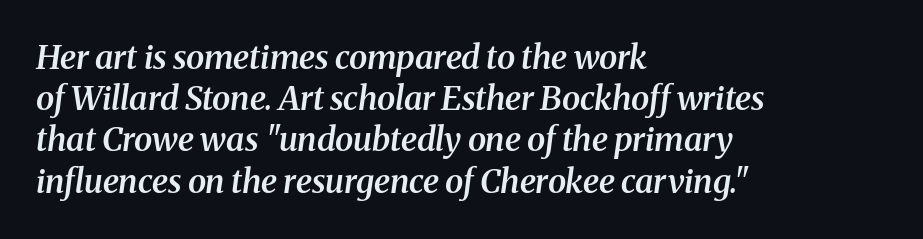
The image shows 33 px semibold serif type, italic (leaning right); set left-aligned, normal line spacing (1.25x), normal letter spacing, not underlined; medium stroke contrast and a medium x-height.
